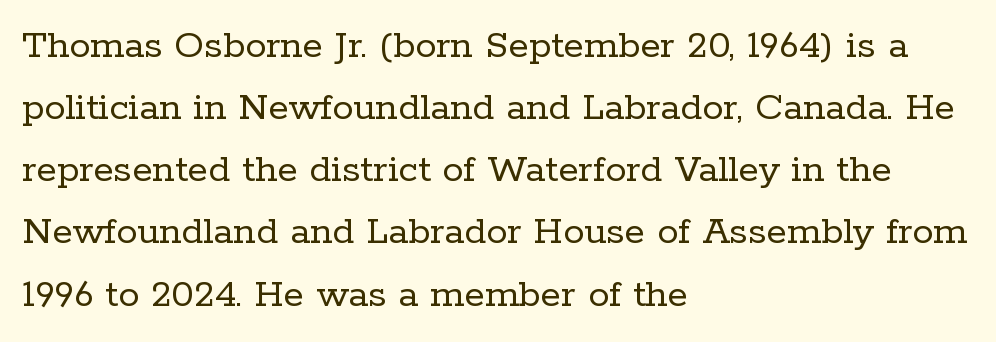
{"serif": "yes", "italic": "no", "bold": "no", "weight": "regular", "width": "normal", "stroke_contrast": "low", "x_height": "medium", "monospaced": "no", "underline": "no", "align": "left", "line_spacing": "normal", "line_spacing_ratio": 1.48, "letter_spacing": "normal", "letter_spacing_em": 0.0, "glyph_px": 42}
